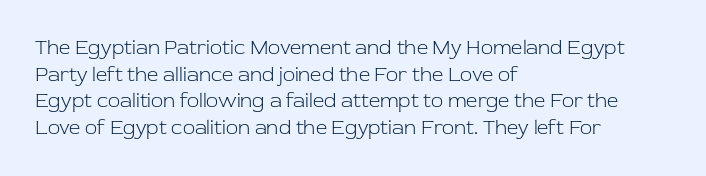
Does the copy run flush right? No — it runs flush left. The block of text has a typical density, with ordinary space between rows. This sample uses plain, unmodified letter spacing. The zone under the glyphs is completely vacant. A roman cut, with each character standing at attention. Stem width sits at or under what a default text font uses.
